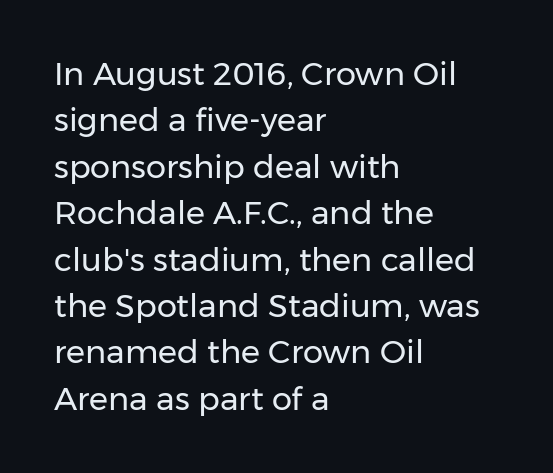
{"serif": "no", "italic": "no", "bold": "no", "weight": "regular", "width": "normal", "stroke_contrast": "low", "x_height": "medium", "monospaced": "no", "underline": "no", "align": "left", "line_spacing": "normal", "line_spacing_ratio": 1.45, "letter_spacing": "normal", "letter_spacing_em": 0.0, "glyph_px": 32}
